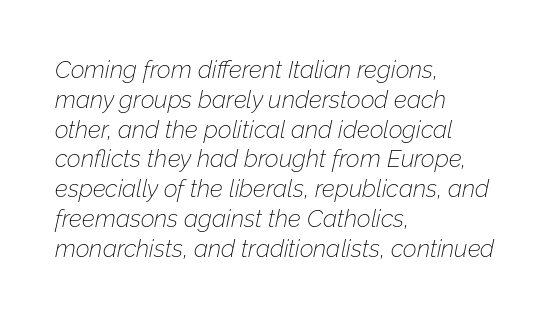
The image shows 24 px text type, italic (leaning right); set left-aligned, line spacing 1.24x, normal letter spacing, not underlined.
